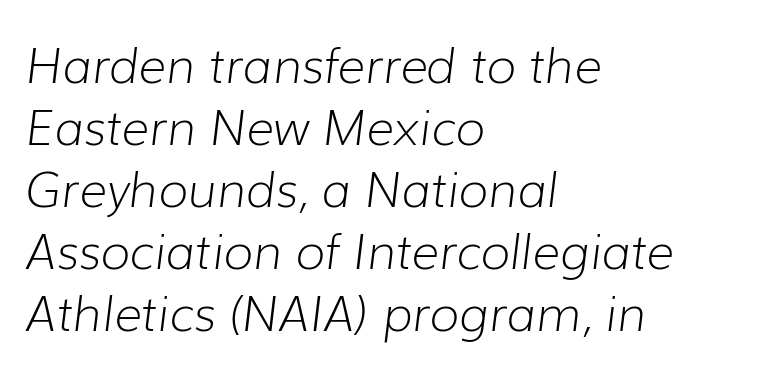
Q: Is the text bold? A: No.
Q: Is the text italic (slanted)? A: Yes, it leans right by about 7 degrees.
Q: Is the text underlined? A: No.
Q: How is the paragraph aligned? A: Left-aligned.
Q: Is the spacing between letters normal or unusually wide? A: Normal.
Q: Is the spacing between lines tight, normal or loose? A: Normal.
Q: Width (condensed, normal, or wide)? A: Normal.
Q: Stroke contrast? A: Low.
Q: x-height? A: Medium.
Q: Monospaced? A: No.
